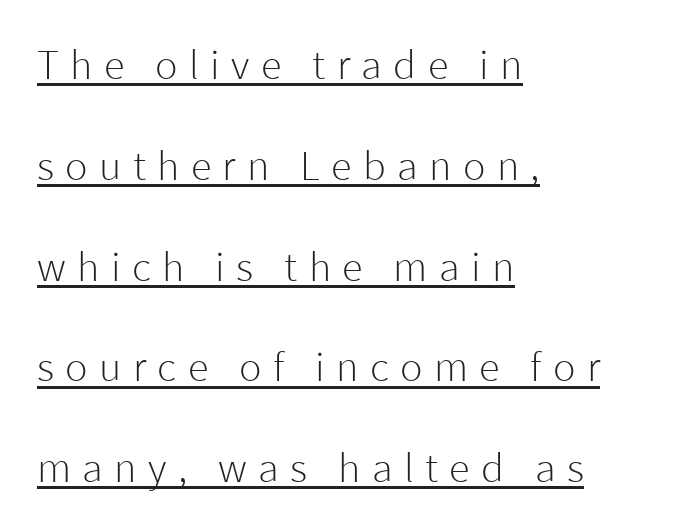
Q: Is the text bold? A: No.
Q: Is the text italic (slanted)? A: No, it is upright.
Q: Is the typeface a serif or a sans-serif typeface? A: Sans-serif.
Q: Is the text underlined? A: Yes.
Q: How is the paragraph aligned? A: Left-aligned.
Q: Is the spacing between letters normal or unusually wide? A: Unusually wide.
Q: Is the spacing between lines tight, normal or loose? A: Loose.
Q: Width (condensed, normal, or wide)? A: Normal.
Q: Stroke contrast? A: Low.
Q: x-height? A: Medium.
Q: Monospaced? A: No.
